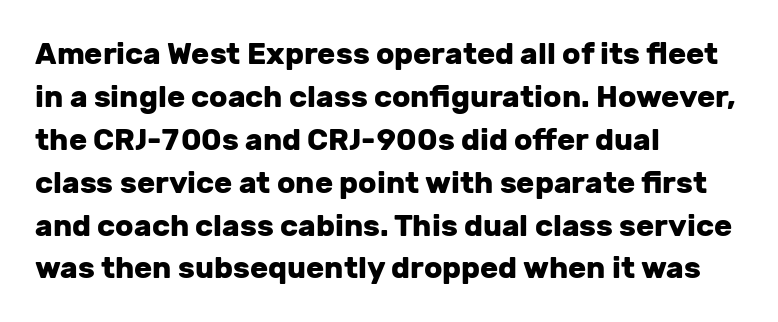
{"serif": "no", "italic": "no", "bold": "yes", "weight": "heavy", "width": "normal", "stroke_contrast": "low", "x_height": "medium", "monospaced": "no", "underline": "no", "align": "left", "line_spacing": "normal", "line_spacing_ratio": 1.43, "letter_spacing": "normal", "letter_spacing_em": 0.0, "glyph_px": 30}
